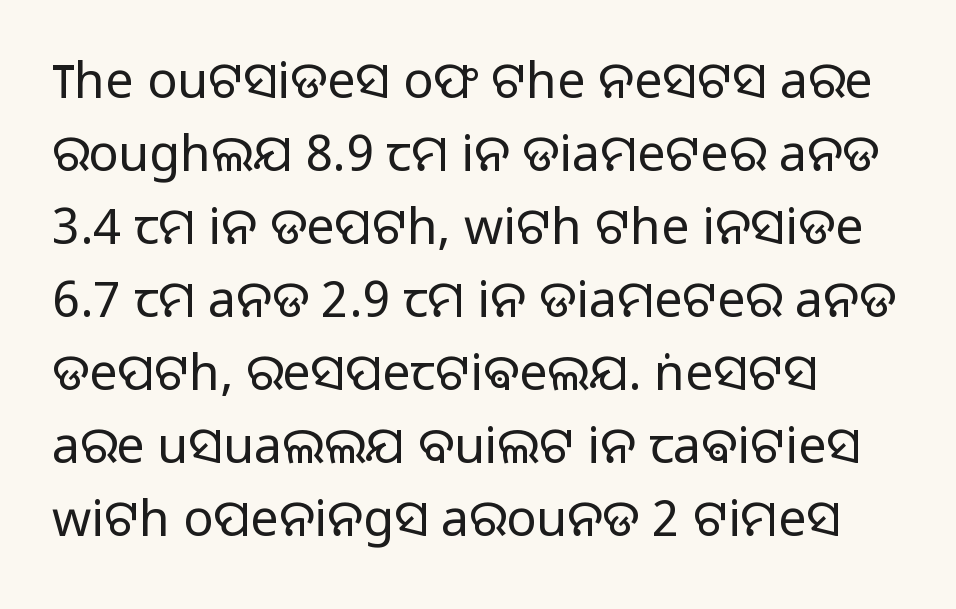
Q: Is the text bold? A: No.
Q: Is the text italic (slanted)? A: No, it is upright.
Q: Is the typeface a serif or a sans-serif typeface? A: Sans-serif.
Q: Is the text underlined? A: No.
Q: How is the paragraph aligned? A: Left-aligned.
Q: Is the spacing between letters normal or unusually wide? A: Normal.
Q: Is the spacing between lines tight, normal or loose? A: Normal.
Q: Width (condensed, normal, or wide)? A: Normal.
Q: Stroke contrast? A: Low.
Q: x-height? A: Medium.
Q: Monospaced? A: No.
